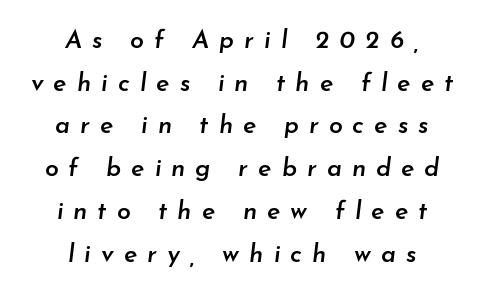
Does the copy run flush right? No — it is centered line by line. Every letter is mildly thick-stroked: semibold rather than bold. Look at the tracking — it's clearly loosened, letters drifting apart. The text carries the slant typical of an italic or oblique font.
